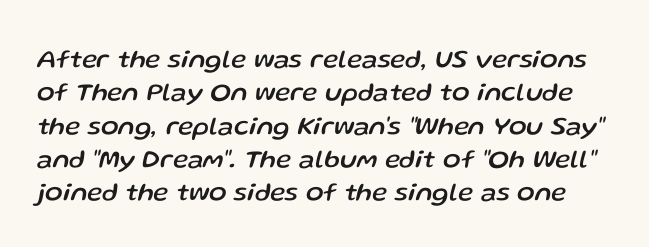
Q: Is the text italic (slanted)? A: Yes, it leans right by about 13 degrees.
Q: Is the text underlined? A: No.
Q: Is the spacing between letters normal or unusually wide? A: Normal.
Q: Is the spacing between lines tight, normal or loose? A: Normal.
